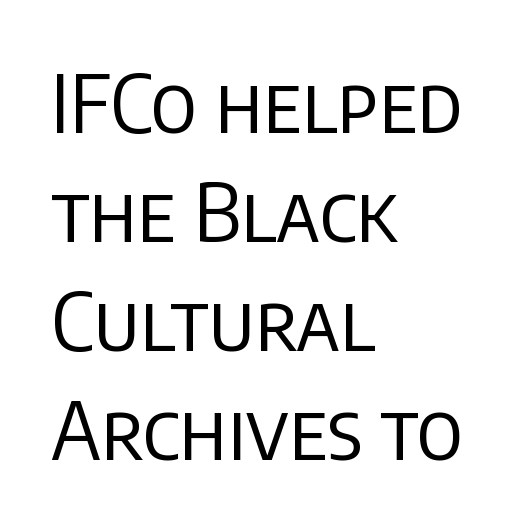
Quick note: interline space is typical. This sample is left-justified, so line endings fall wherever the words run out. The text was rendered using a sans face with plain stroke endings. The type is set solid horizontally, with unmodified tracking.
